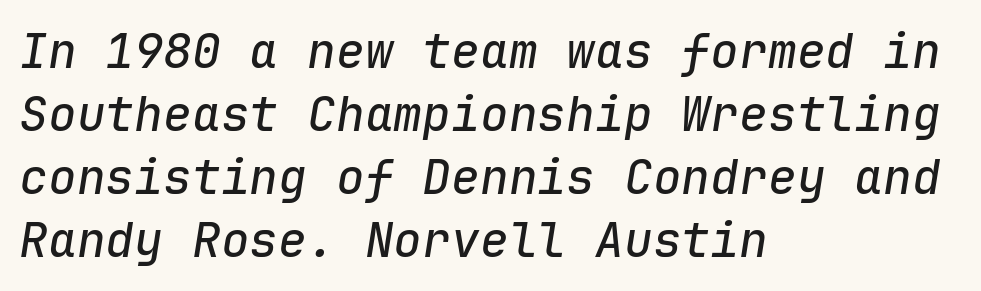
The image shows 48 px text type, italic (leaning right), monospaced; set left-aligned, normal line spacing (1.31x), normal letter spacing, not underlined; low stroke contrast and a medium x-height.
